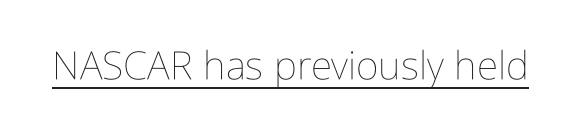
Q: Is the text bold? A: No.
Q: Is the text italic (slanted)? A: No, it is upright.
Q: Is the text underlined? A: Yes.
Q: Is the spacing between letters normal or unusually wide? A: Normal.
Q: Width (condensed, normal, or wide)? A: Condensed.
Q: Stroke contrast? A: Low.
Q: x-height? A: Medium.
Q: Monospaced? A: No.
